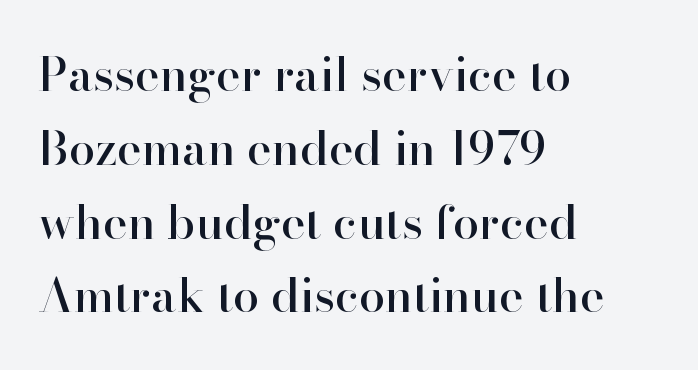
{"serif": "yes", "italic": "no", "width": "normal", "stroke_contrast": "high", "x_height": "small", "monospaced": "no", "underline": "no", "align": "left", "line_spacing": "normal", "line_spacing_ratio": 1.57, "letter_spacing": "normal", "letter_spacing_em": 0.0, "glyph_px": 47}
